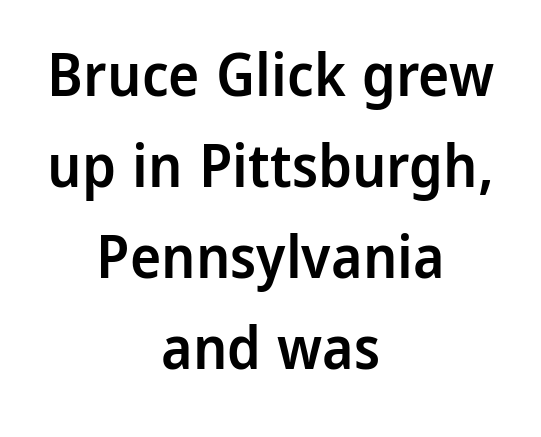
Q: Is the text bold? A: Semi-bold.
Q: Is the text italic (slanted)? A: No, it is upright.
Q: Is the typeface a serif or a sans-serif typeface? A: Sans-serif.
Q: Is the text underlined? A: No.
Q: How is the paragraph aligned? A: Centered.
Q: Is the spacing between letters normal or unusually wide? A: Normal.
Q: Is the spacing between lines tight, normal or loose? A: Normal.
Q: Width (condensed, normal, or wide)? A: Normal.
Q: Stroke contrast? A: Low.
Q: x-height? A: Medium.
Q: Monospaced? A: No.
